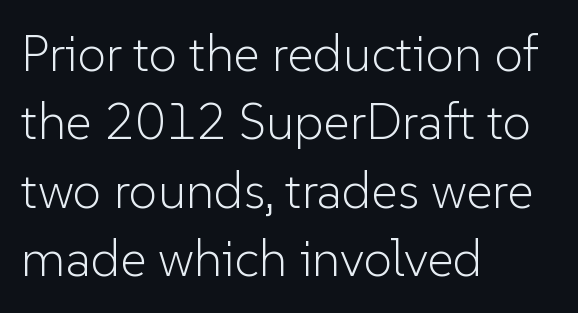
Q: Is the text bold? A: No.
Q: Is the text italic (slanted)? A: No, it is upright.
Q: Is the typeface a serif or a sans-serif typeface? A: Sans-serif.
Q: Is the text underlined? A: No.
Q: How is the paragraph aligned? A: Left-aligned.
Q: Is the spacing between letters normal or unusually wide? A: Normal.
Q: Is the spacing between lines tight, normal or loose? A: Normal.
Q: Width (condensed, normal, or wide)? A: Normal.
Q: Stroke contrast? A: Low.
Q: x-height? A: Medium.
Q: Monospaced? A: No.
